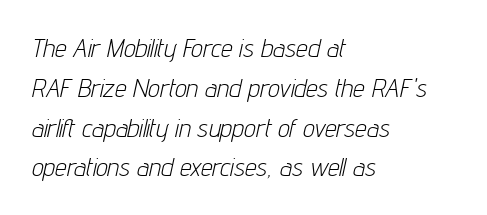
{"italic": "yes", "lean": "right", "slant_degrees": 12, "bold": "no", "underline": "no", "align": "left", "line_spacing": "normal", "line_spacing_ratio": 1.53, "letter_spacing": "normal", "letter_spacing_em": 0.0, "glyph_px": 26}
